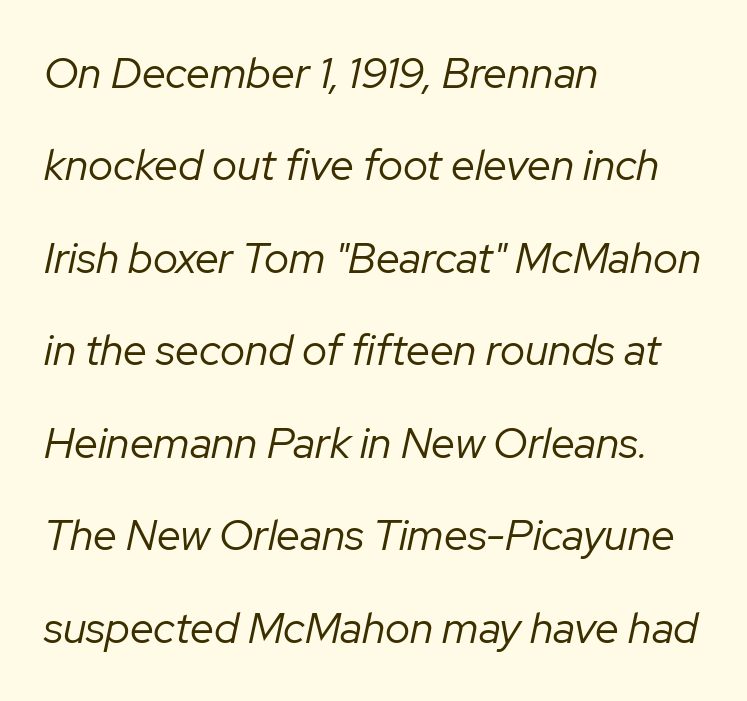
The image shows 43 px regular-weight type, italic (leaning right); set left-aligned, loose line spacing (2.15x), normal letter spacing, not underlined; low stroke contrast and a medium x-height.
